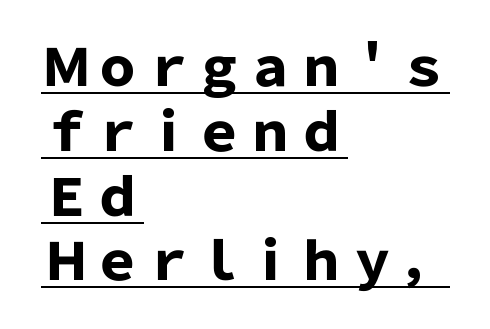
Q: Is the text bold? A: Yes.
Q: Is the text italic (slanted)? A: No, it is upright.
Q: Is the typeface a serif or a sans-serif typeface? A: Sans-serif.
Q: Is the text underlined? A: Yes.
Q: How is the paragraph aligned? A: Left-aligned.
Q: Is the spacing between letters normal or unusually wide? A: Normal.
Q: Is the spacing between lines tight, normal or loose? A: Normal.
Q: Width (condensed, normal, or wide)? A: Normal.
Q: Stroke contrast? A: Low.
Q: x-height? A: Medium.
Q: Monospaced? A: No.
